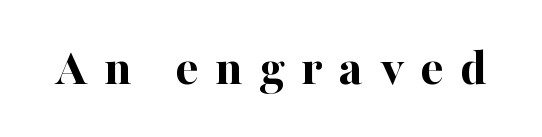
The image shows 54 px bold serif type, upright; set unusually wide letter spacing (+0.3 em), not underlined; high stroke contrast and a medium x-height.
